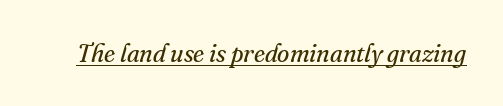
Unbolded letterforms with no extra heft. The letters sit at their default tracking, neither squeezed nor spread. Would a proofreader flag this as italicized? Yes. Underlining? Definitely there.
